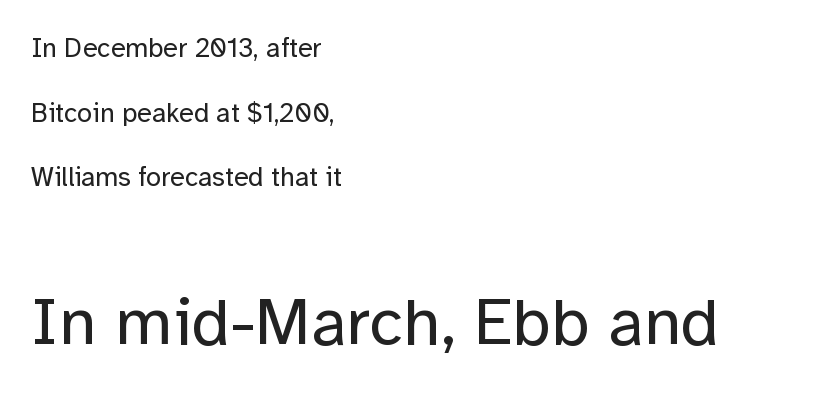
Q: Is the text bold? A: No.
Q: Is the text italic (slanted)? A: No, it is upright.
Q: Is the typeface a serif or a sans-serif typeface? A: Sans-serif.
Q: Is the text underlined? A: No.
Q: How is the paragraph aligned? A: Left-aligned.
Q: Is the spacing between letters normal or unusually wide? A: Normal.
Q: Is the spacing between lines tight, normal or loose? A: Loose.
Q: Which block of text is set in a larger size, the first (top) or the second (bottom)? A: The second (bottom) one.
Q: Width (condensed, normal, or wide)? A: Normal.
Q: Stroke contrast? A: Low.
Q: x-height? A: Medium.
Q: Monospaced? A: No.
